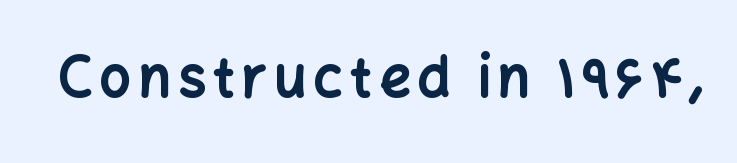
Q: Is the text bold? A: Yes.
Q: Is the text italic (slanted)? A: No, it is upright.
Q: Is the typeface a serif or a sans-serif typeface? A: Sans-serif.
Q: Is the text underlined? A: No.
Q: Width (condensed, normal, or wide)? A: Normal.
Q: Stroke contrast? A: Low.
Q: x-height? A: Medium.
Q: Monospaced? A: No.
